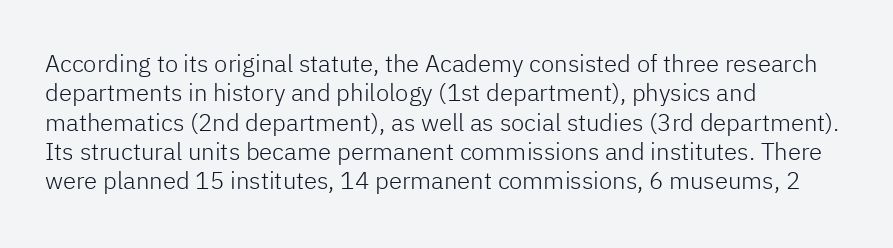
Notice how the stems are strictly vertical — no italics here. Standard letterfit; no display-style spreading of the glyphs. The space beneath each line is pristine and unruled. Counters stay open thanks to moderate or lighter strokes. A classic flush-left, rag-right setting is used for this passage.
